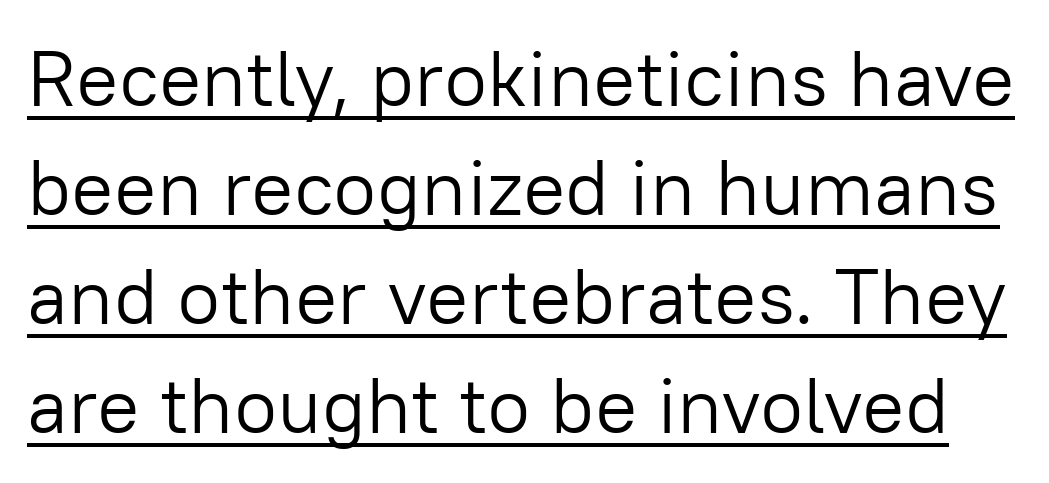
The image shows 79 px light sans-serif type, upright; set normal line spacing (1.38x), normal letter spacing, underlined; low stroke contrast and a medium x-height.
